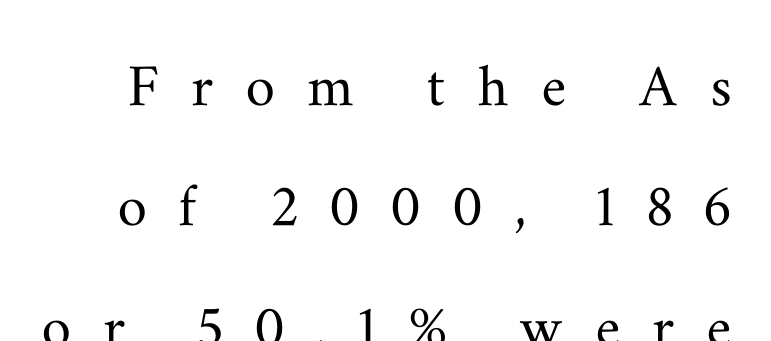
Whoever set this chose a conventional vertical rhythm. The letters are spread apart with noticeably loose tracking. Each letter keeps its own natural width here, so spacing adapts to shape. The gap between lines stays unmarked. Is this a sans? No — the strokes have serifs. The lettering holds an erect, upright posture throughout.
